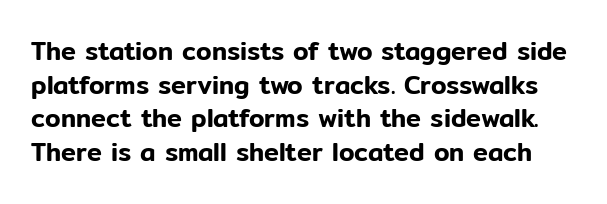
This block has exactly the height ordinary leading produces. The tracking reads as untouched default to a designer's eye. This rendering features lettering with no underline. Ordinary non-slanted type is in use.
